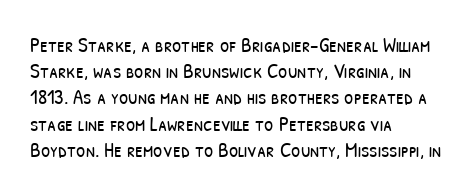
{"bold": "no", "underline": "no", "align": "left", "line_spacing": "normal", "line_spacing_ratio": 1.25, "letter_spacing": "normal", "letter_spacing_em": 0.0, "glyph_px": 21}
